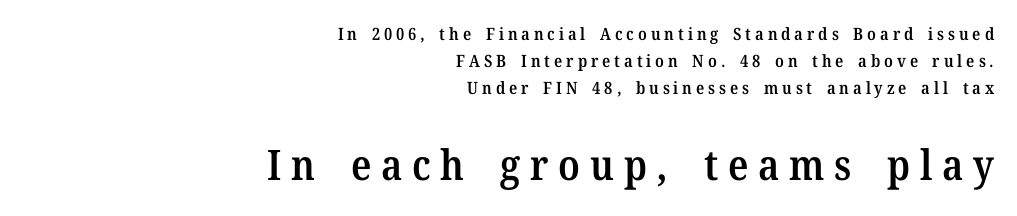
{"serif": "yes", "italic": "no", "bold": "semi", "weight": "semibold", "width": "normal", "stroke_contrast": "medium", "x_height": "medium", "monospaced": "no", "underline": "no", "align": "right", "line_spacing": "normal", "line_spacing_ratio": 1.59, "letter_spacing": "wide", "letter_spacing_em": 0.23, "larger_block": "second", "size_ratio": 2.47, "glyph_px": 42}
